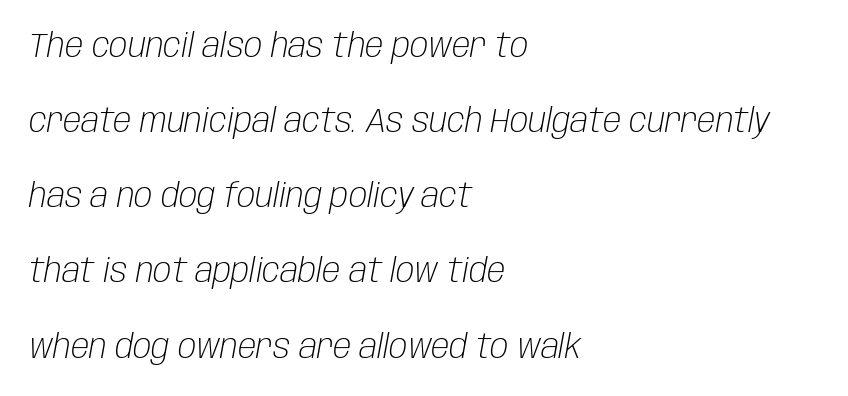
The image shows 34 px light, condensed type, italic (leaning right); set left-aligned, loose line spacing (2.21x), normal letter spacing, not underlined; low stroke contrast and a large x-height.
